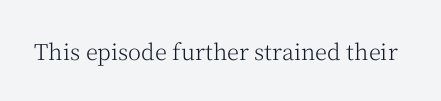
Q: Is the text bold? A: No.
Q: Is the text italic (slanted)? A: No, it is upright.
Q: Is the text underlined? A: No.
Q: Is the spacing between letters normal or unusually wide? A: Normal.
